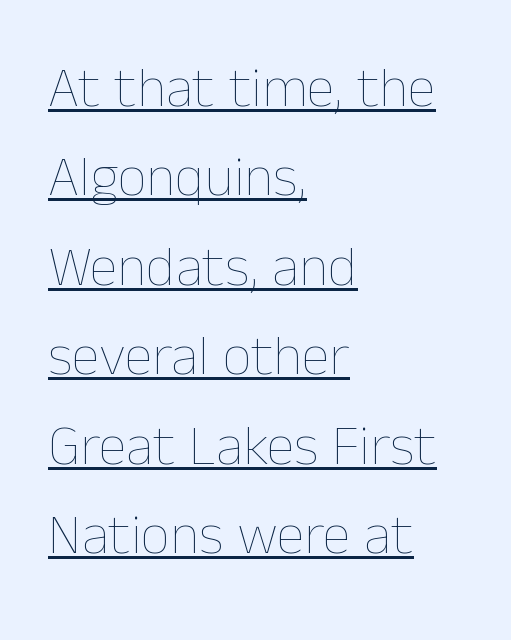
Students, note that the glyphs here touch the page at normal intervals. Stroke mass is kept to a normal reading level or below. A rule runs beneath these lines of type. Does the leading feel generous? No, just average.
